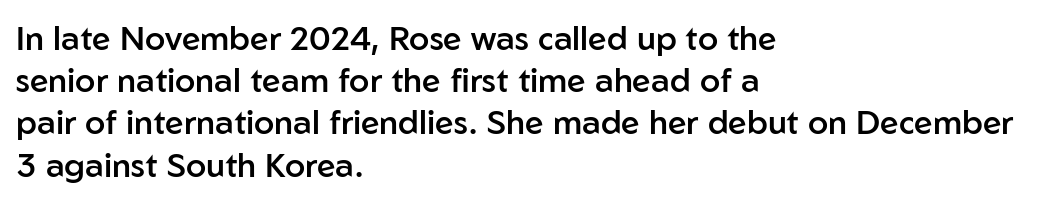
Q: Is the text bold? A: Semi-bold.
Q: Is the text italic (slanted)? A: No, it is upright.
Q: Is the typeface a serif or a sans-serif typeface? A: Sans-serif.
Q: Is the text underlined? A: No.
Q: How is the paragraph aligned? A: Left-aligned.
Q: Is the spacing between letters normal or unusually wide? A: Normal.
Q: Is the spacing between lines tight, normal or loose? A: Normal.
Q: Width (condensed, normal, or wide)? A: Normal.
Q: Stroke contrast? A: Low.
Q: x-height? A: Medium.
Q: Monospaced? A: No.
